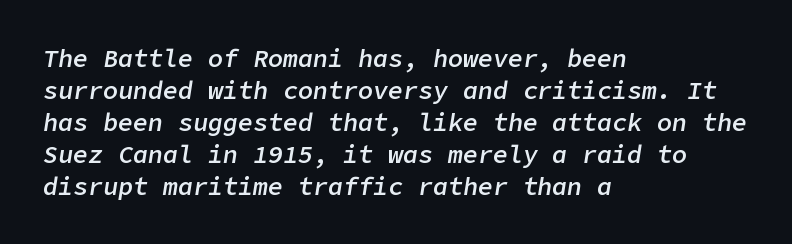
{"italic": "yes", "lean": "right", "slant_degrees": 9, "bold": "semi", "underline": "no", "align": "left", "line_spacing": "normal", "line_spacing_ratio": 1.28, "letter_spacing": "normal", "letter_spacing_em": 0.0, "glyph_px": 25}
